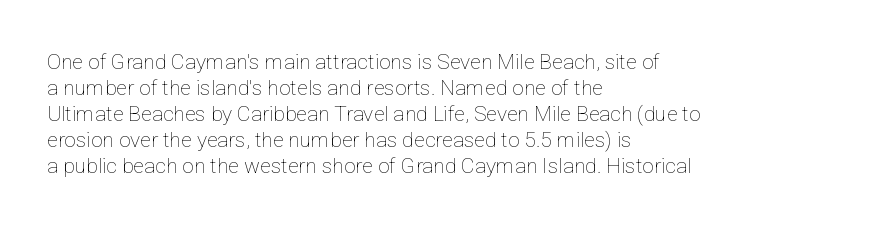
The image shows 21 px text type, upright; set left-aligned, line spacing 1.24x, normal letter spacing, not underlined.
